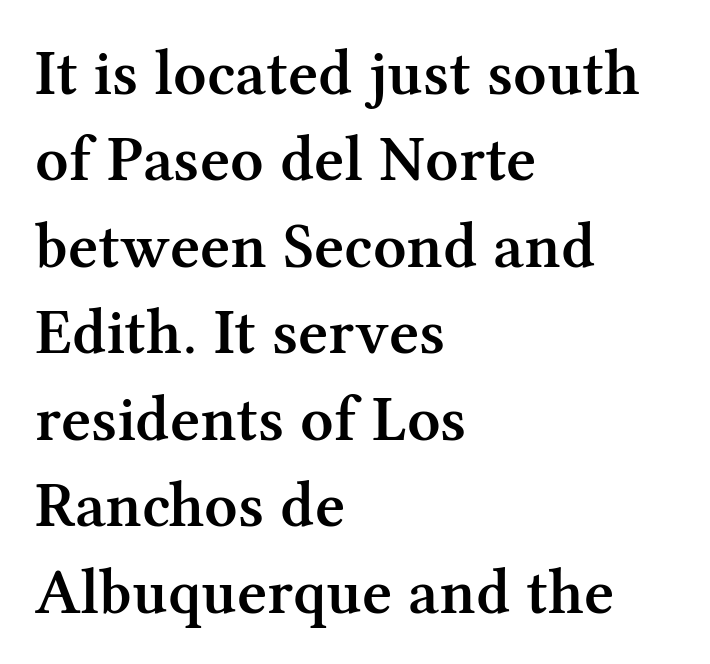
The image shows 65 px semibold serif type, upright; set left-aligned, normal line spacing (1.33x), normal letter spacing, not underlined; medium stroke contrast and a medium x-height.
